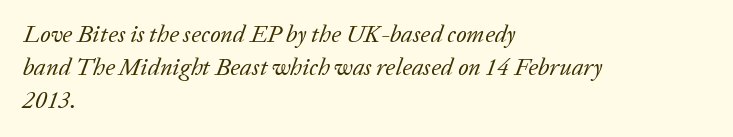
{"italic": "yes", "lean": "right", "slant_degrees": 20, "bold": "no", "underline": "no", "align": "left", "line_spacing": "normal", "line_spacing_ratio": 1.37, "letter_spacing": "normal", "letter_spacing_em": 0.0, "glyph_px": 24}
